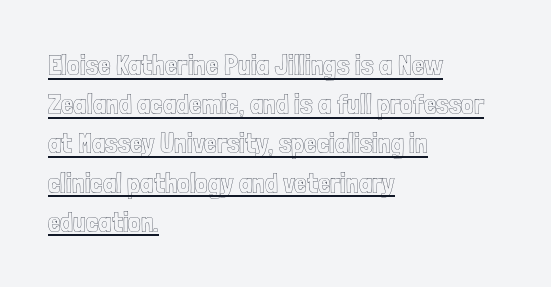
Q: Is the text italic (slanted)? A: No, it is upright.
Q: Is the text underlined? A: Yes.
Q: How is the paragraph aligned? A: Left-aligned.
Q: Is the spacing between letters normal or unusually wide? A: Normal.
Q: Is the spacing between lines tight, normal or loose? A: Normal.
Q: Width (condensed, normal, or wide)? A: Condensed.
Q: x-height? A: Medium.
Q: Monospaced? A: No.
